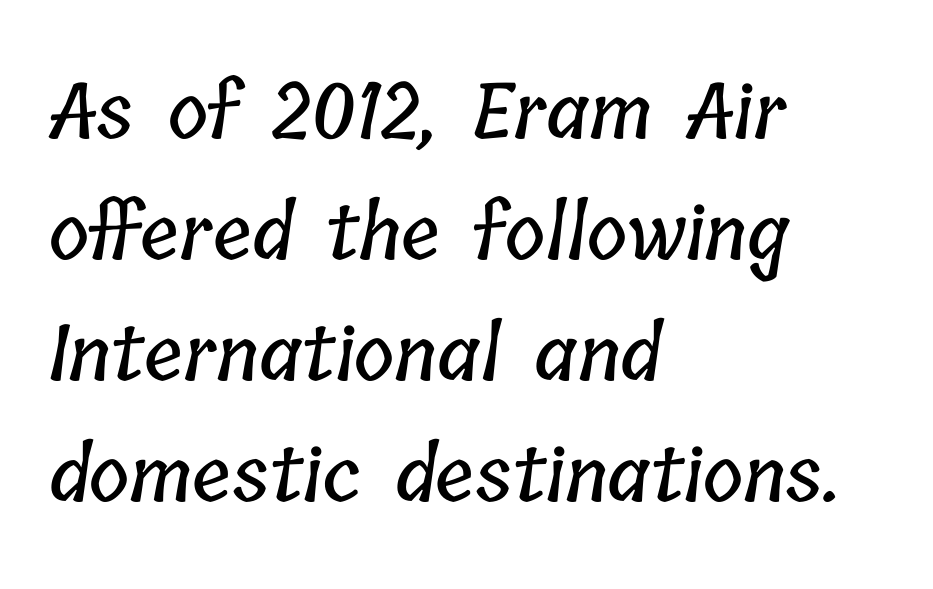
Q: Is the text underlined? A: No.
Q: How is the paragraph aligned? A: Left-aligned.
Q: Is the spacing between letters normal or unusually wide? A: Normal.
Q: Is the spacing between lines tight, normal or loose? A: Normal.
Q: Width (condensed, normal, or wide)? A: Condensed.
Q: Stroke contrast? A: Low.
Q: x-height? A: Medium.
Q: Monospaced? A: No.
